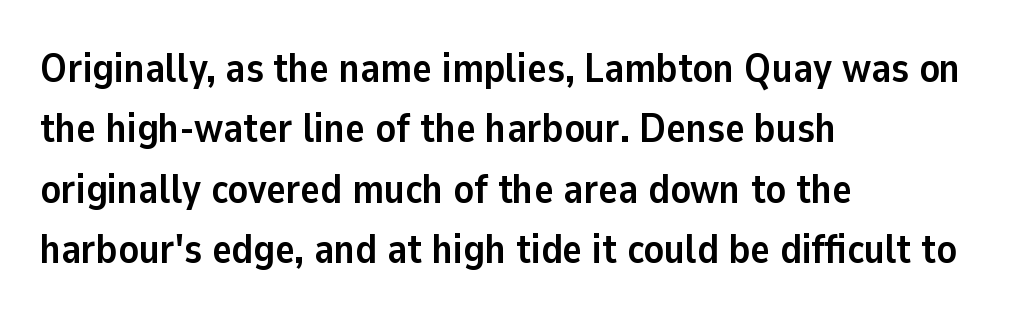
The image shows 41 px semibold sans-serif type, upright; set left-aligned, normal line spacing (1.47x), normal letter spacing, not underlined; low stroke contrast and a medium x-height.
